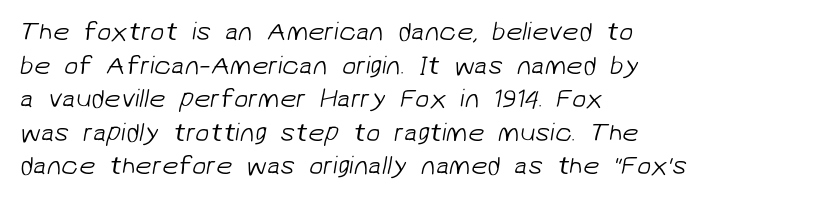
Q: Is the text bold? A: No.
Q: Is the text underlined? A: No.
Q: How is the paragraph aligned? A: Left-aligned.
Q: Is the spacing between letters normal or unusually wide? A: Normal.
Q: Is the spacing between lines tight, normal or loose? A: Normal.
